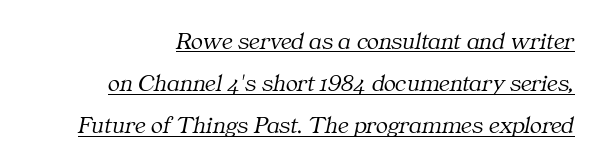
Q: Is the text bold? A: No.
Q: Is the text italic (slanted)? A: Yes, it leans right by about 11 degrees.
Q: Is the text underlined? A: Yes.
Q: How is the paragraph aligned? A: Right-aligned.
Q: Is the spacing between letters normal or unusually wide? A: Normal.
Q: Is the spacing between lines tight, normal or loose? A: Normal.
